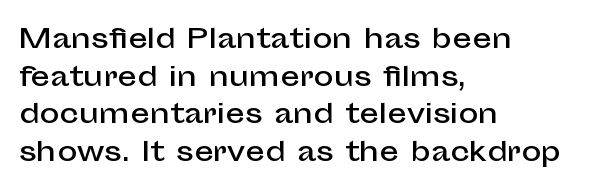
Plain, unruled lines of type. The lines in this sample share a left origin and differ only in where they stop. The specimen reads as upright at a glance. Letter spacing: default. If you measured baseline to baseline, you'd find a middling distance.
